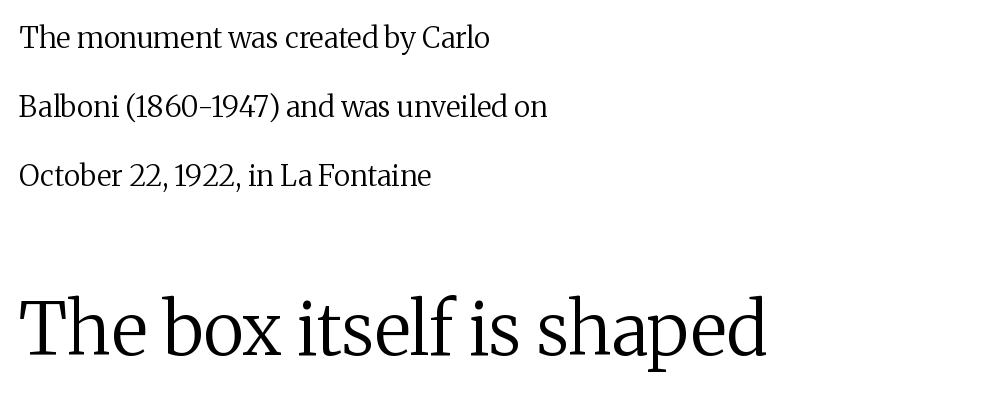
The vertical gap from one line to the next is large. Plain, unruled lines of type. Honestly, the letter spacing is just normal — you wouldn't notice it. Upright lettering throughout. These lines are rendered in a variable-pitch font.
